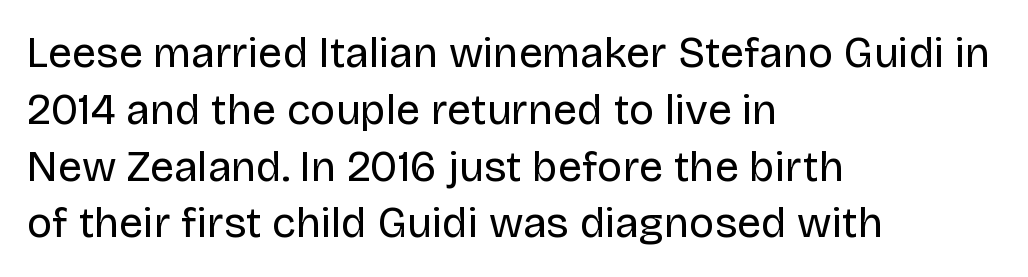
Every character sits straight up, as roman type does. Rows of type keep a routine distance in the vertical direction. The lines are quadded left. The characters are drawn with everyday or finer stroke widths. Lines of text with bare space underneath. Tracking here is standard; glyphs follow each other at the usual distance.
